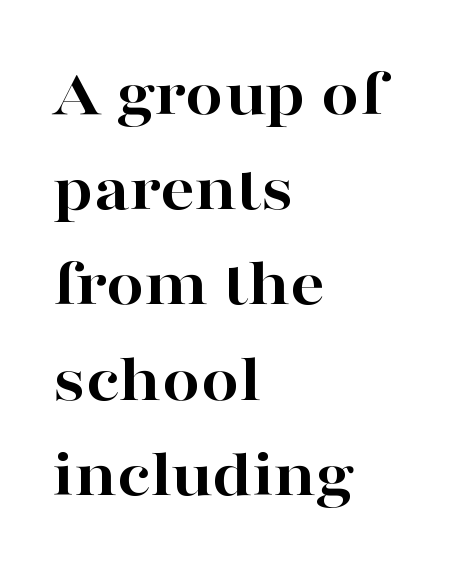
The specimen omits any rule beneath the text block's lines. Observe the serifs anchoring each vertical stroke in this sample. Think of a printed novel: that variable character pitch is what you see here. Weight: bold.
